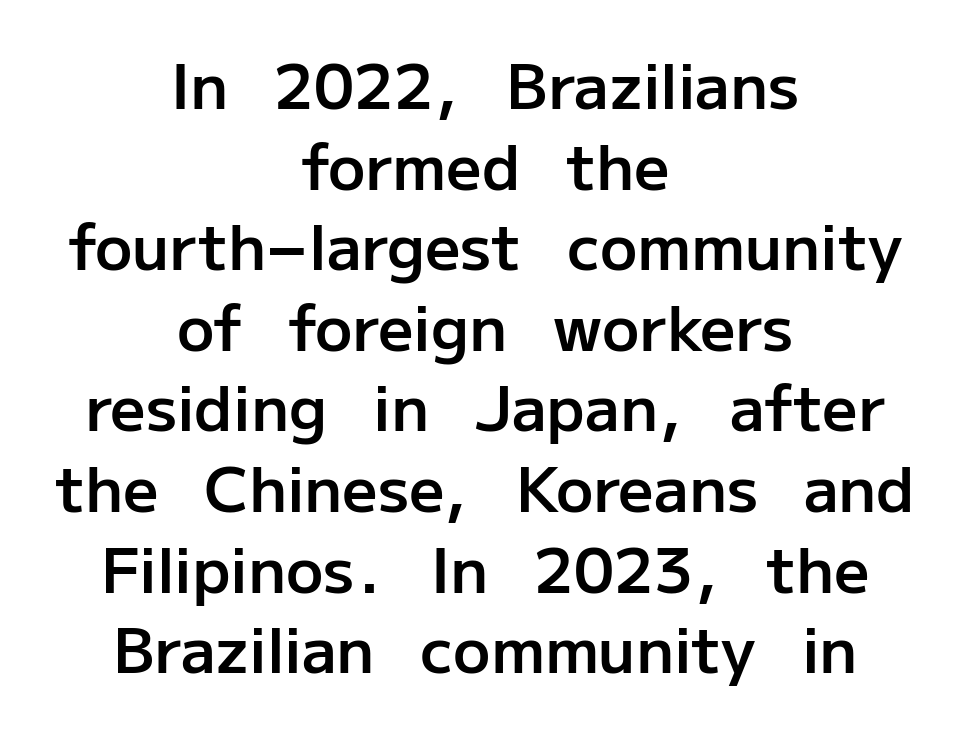
{"serif": "no", "italic": "no", "bold": "semi", "weight": "semibold", "width": "normal", "stroke_contrast": "low", "x_height": "medium", "monospaced": "no", "underline": "no", "align": "center", "line_spacing": "normal", "line_spacing_ratio": 1.3, "letter_spacing": "normal", "letter_spacing_em": 0.0, "glyph_px": 62}
